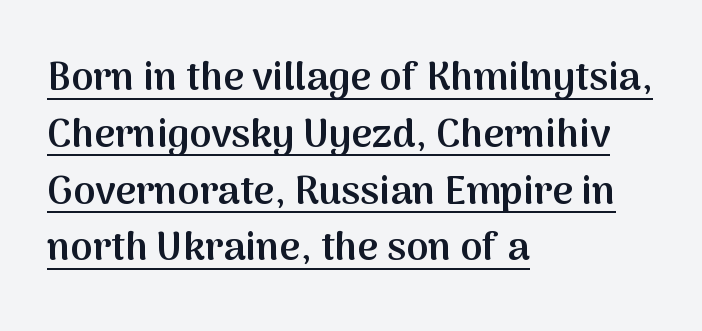
Q: Is the text bold? A: Semi-bold.
Q: Is the text italic (slanted)? A: No, it is upright.
Q: Is the typeface a serif or a sans-serif typeface? A: Sans-serif.
Q: Is the text underlined? A: Yes.
Q: How is the paragraph aligned? A: Left-aligned.
Q: Is the spacing between letters normal or unusually wide? A: Normal.
Q: Is the spacing between lines tight, normal or loose? A: Normal.
Q: Width (condensed, normal, or wide)? A: Normal.
Q: Stroke contrast? A: Medium.
Q: x-height? A: Medium.
Q: Monospaced? A: No.
